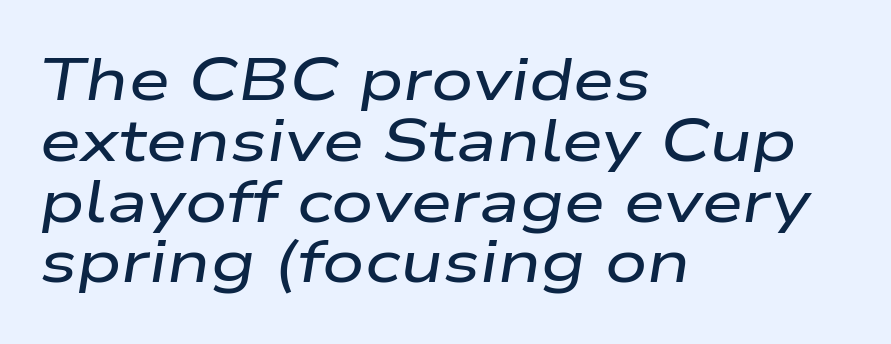
{"italic": "yes", "lean": "right", "slant_degrees": 9, "width": "wide", "stroke_contrast": "low", "x_height": "medium", "monospaced": "no", "underline": "no", "align": "left", "line_spacing": "tight", "line_spacing_ratio": 1.03, "letter_spacing": "normal", "letter_spacing_em": 0.0, "glyph_px": 59}
